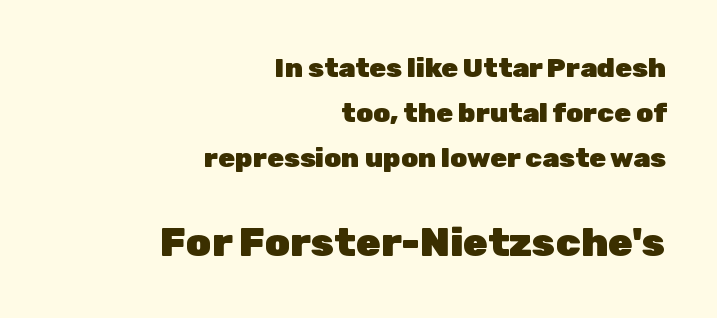
The image shows 40 px heavy sans-serif type, upright; set right-aligned, normal line spacing (1.67x), normal letter spacing, not underlined; the second (bottom) block is 1.48x larger; low stroke contrast and a medium x-height.
